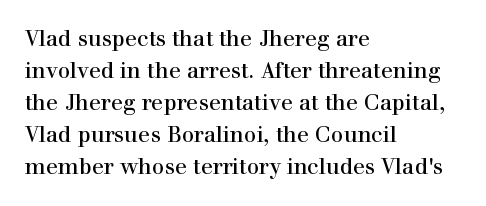
These lines were composed using upright roman letters. If you drew a ruler down the left edge, every line would touch it. In terms of leading, this rendering sits right in the middle. These lines keep a tight, regular rhythm from letter to letter. The glyphs are unaccompanied by any horizontal stroke below them.
